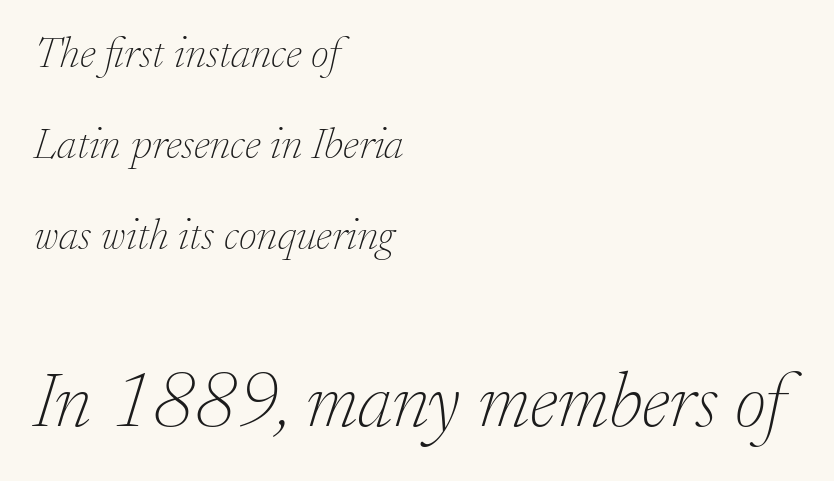
{"serif": "yes", "italic": "yes", "lean": "right", "slant_degrees": 17, "bold": "no", "weight": "thin", "width": "normal", "stroke_contrast": "low", "x_height": "small", "monospaced": "no", "underline": "no", "align": "left", "line_spacing": "loose", "line_spacing_ratio": 2.07, "letter_spacing": "normal", "letter_spacing_em": 0.0, "larger_block": "second", "size_ratio": 1.75, "glyph_px": 77}
